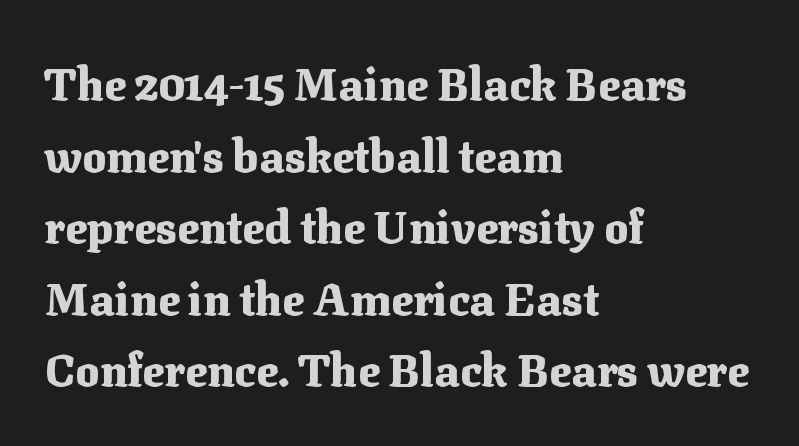
The image shows 45 px heavy serif type, upright; set left-aligned, normal line spacing (1.59x), normal letter spacing, not underlined; medium stroke contrast and a medium x-height.
